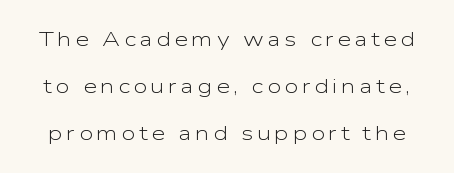
Q: Is the text bold? A: No.
Q: Is the text italic (slanted)? A: No, it is upright.
Q: Is the text underlined? A: No.
Q: Is the spacing between lines tight, normal or loose? A: Loose.
